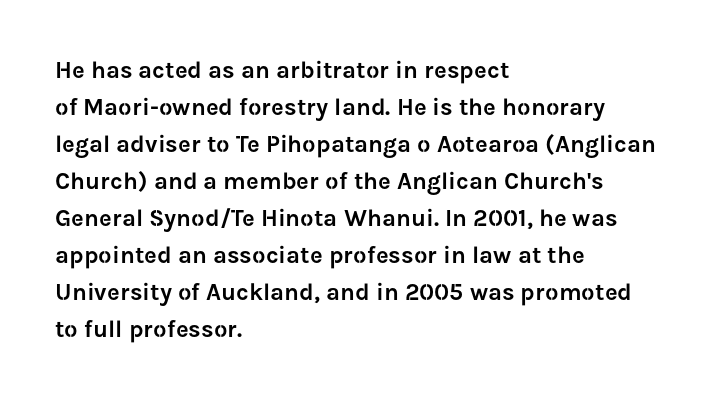
Q: Is the text italic (slanted)? A: No, it is upright.
Q: Is the text underlined? A: No.
Q: How is the paragraph aligned? A: Left-aligned.
Q: Is the spacing between letters normal or unusually wide? A: Normal.
Q: Is the spacing between lines tight, normal or loose? A: Normal.
